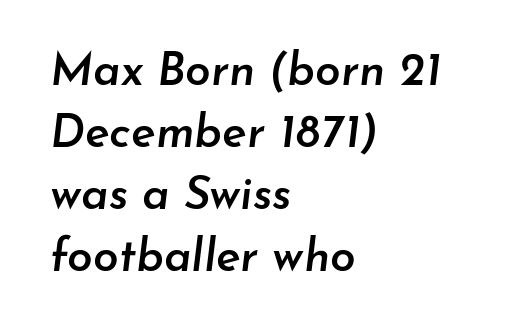
Q: Is the text bold? A: Semi-bold.
Q: Is the text italic (slanted)? A: Yes, it leans right by about 7 degrees.
Q: Is the text underlined? A: No.
Q: How is the paragraph aligned? A: Left-aligned.
Q: Is the spacing between letters normal or unusually wide? A: Normal.
Q: Is the spacing between lines tight, normal or loose? A: Normal.
Q: Width (condensed, normal, or wide)? A: Normal.
Q: Stroke contrast? A: Low.
Q: x-height? A: Small.
Q: Monospaced? A: No.
